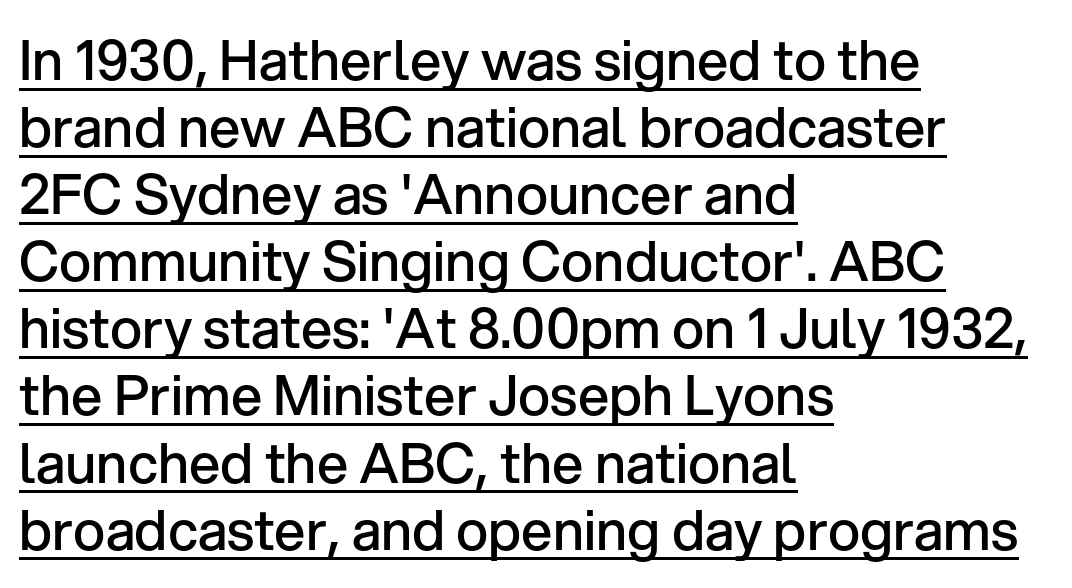
The image shows 55 px semibold sans-serif type, upright; set left-aligned, line spacing 1.22x, normal letter spacing, underlined; low stroke contrast and a medium x-height.
